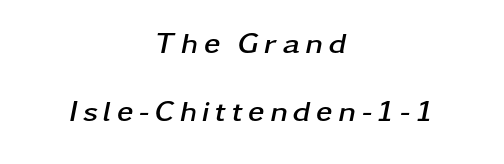
If you drew a line through each stem, it would be angled. The string is rendered with underlining switched off. Widely set lines give the paragraph a tall, airy silhouette. The rendering uses natural spacing where letterforms have individual widths.
